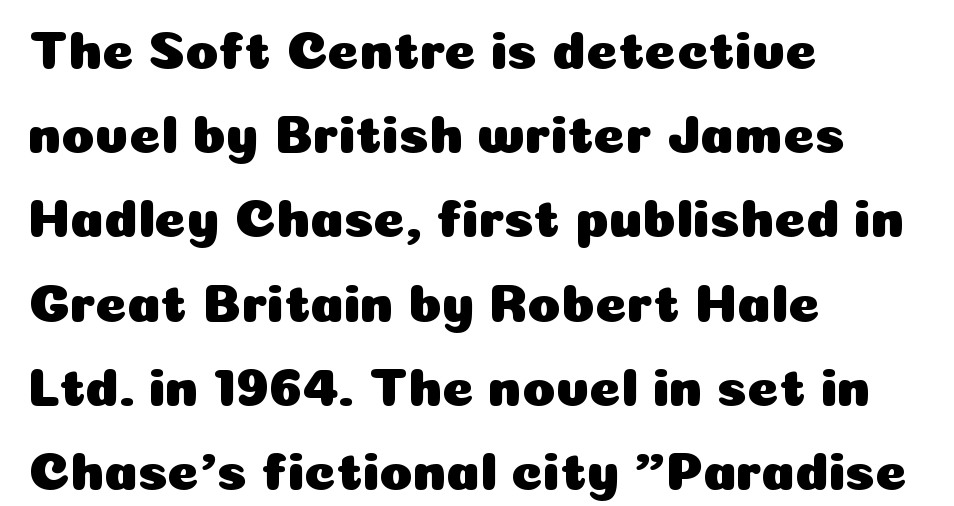
The image shows 54 px sans-serif type, upright; set left-aligned, normal line spacing (1.56x), normal letter spacing, not underlined; low stroke contrast and a medium x-height.
